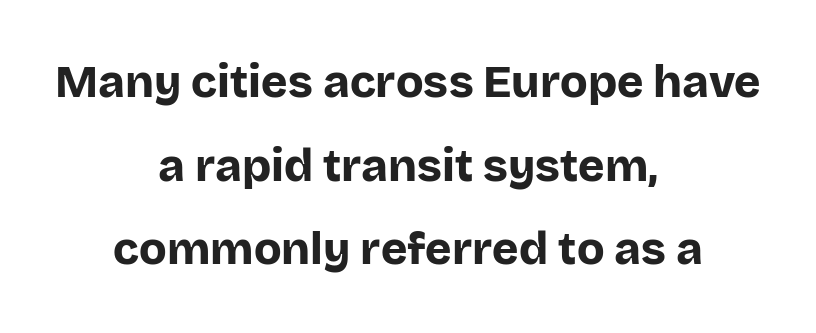
{"serif": "no", "italic": "no", "bold": "yes", "weight": "bold", "width": "normal", "stroke_contrast": "low", "x_height": "large", "monospaced": "no", "underline": "no", "align": "center", "line_spacing_ratio": 1.86, "letter_spacing": "normal", "letter_spacing_em": 0.0, "glyph_px": 45}
